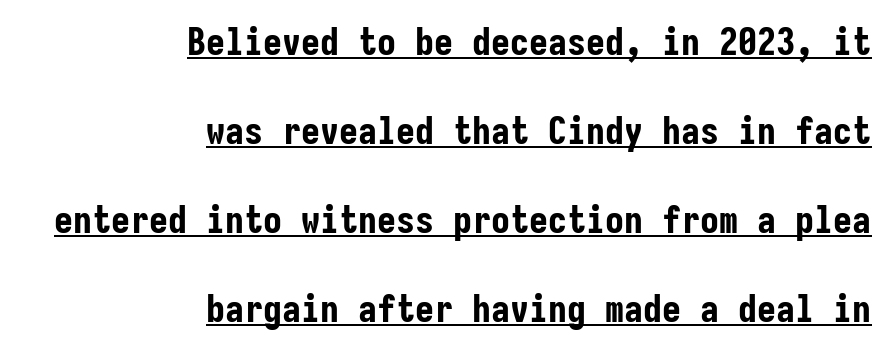
The image shows 38 px bold, condensed sans-serif type, upright, monospaced; set right-aligned, loose line spacing (2.34x), normal letter spacing, underlined; low stroke contrast and a medium x-height.
